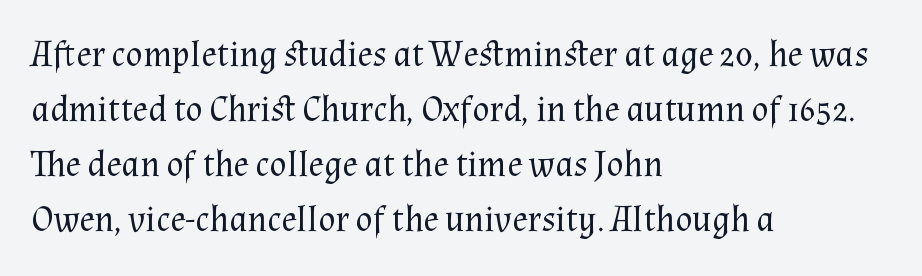
Q: Is the text bold? A: No.
Q: Is the text italic (slanted)? A: No, it is upright.
Q: Is the text underlined? A: No.
Q: How is the paragraph aligned? A: Left-aligned.
Q: Is the spacing between letters normal or unusually wide? A: Normal.
Q: Is the spacing between lines tight, normal or loose? A: Normal.
Q: Width (condensed, normal, or wide)? A: Normal.
Q: Stroke contrast? A: Medium.
Q: x-height? A: Medium.
Q: Monospaced? A: No.
